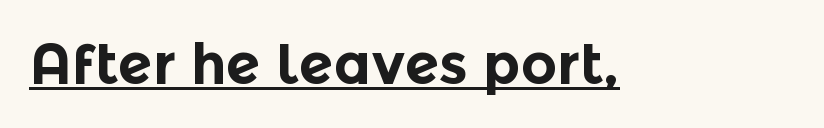
{"serif": "no", "italic": "no", "bold": "yes", "weight": "bold", "width": "normal", "x_height": "medium", "monospaced": "no", "underline": "yes", "letter_spacing": "normal", "letter_spacing_em": 0.0, "glyph_px": 56}
